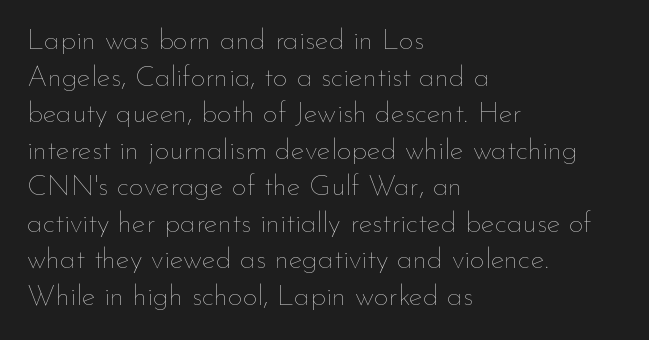
The rendering uses natural spacing where letterforms have individual widths. The type is set solid horizontally, with unmodified tracking. Baseline-to-baseline distance is the conventional proportion of letter height. Casual observation: everything's shoved over to the left. Quick note: not italic, upright.
